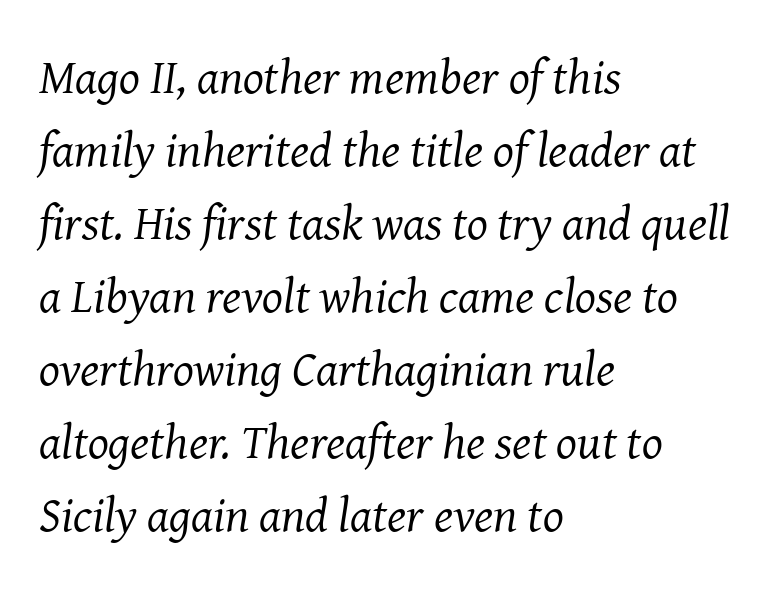
The image shows 49 px regular-weight serif type, italic (leaning right); set left-aligned, normal line spacing (1.49x), normal letter spacing, not underlined; medium stroke contrast and a medium x-height.
